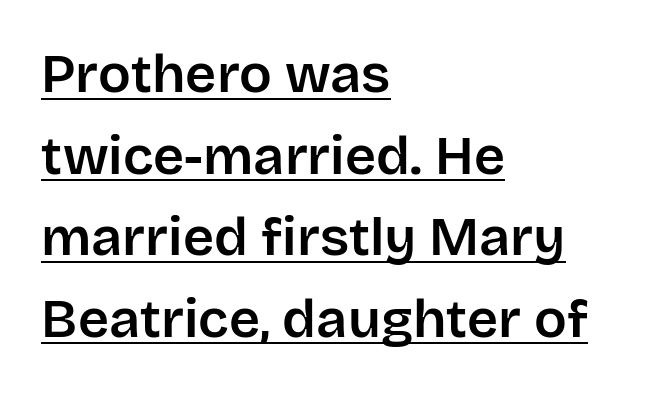
This sample uses an upright cut, with every glyph sitting square on the baseline. What's the leading like? Ordinary, nothing unusual. Horizontal alignment here is leftward, the default for most running prose. In terms of letterspacing, this is plain default setting.
